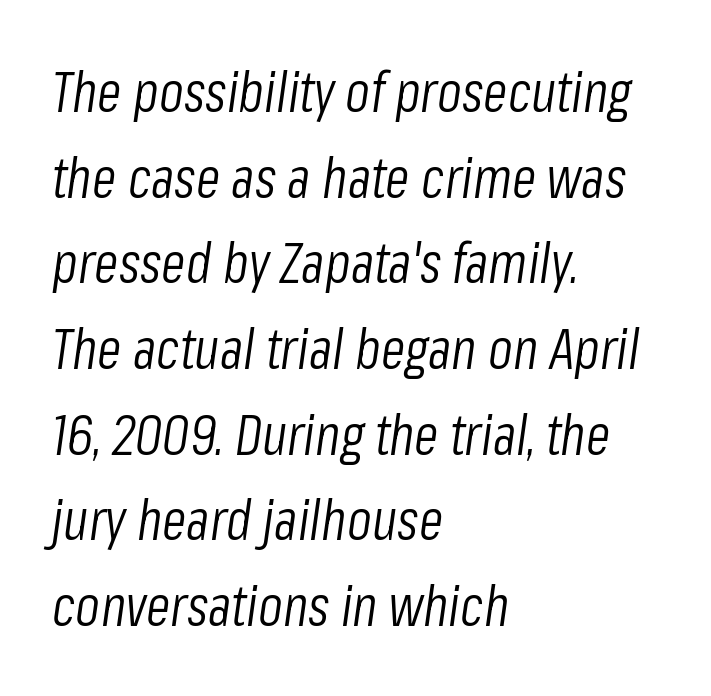
The image shows 56 px light, condensed type, italic (leaning right); set left-aligned, normal line spacing (1.53x), normal letter spacing, not underlined; low stroke contrast and a medium x-height.
